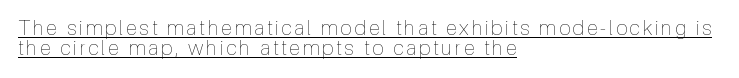
{"italic": "no", "bold": "no", "underline": "yes", "align": "left", "line_spacing": "tight", "line_spacing_ratio": 0.95, "glyph_px": 21}
